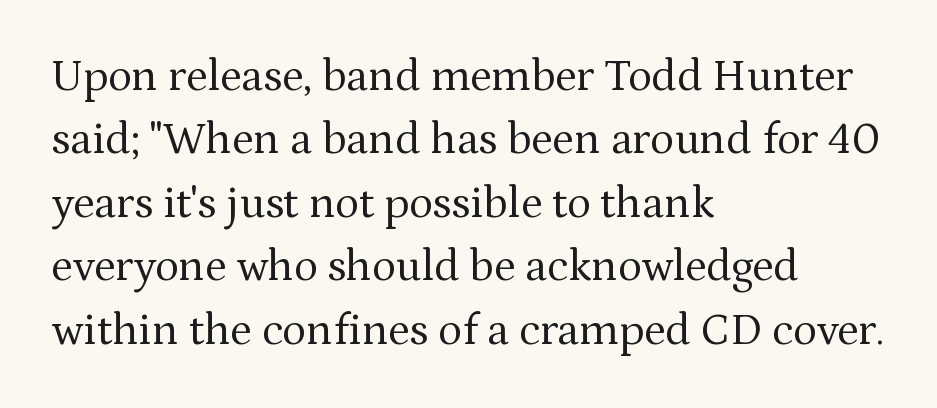
Q: Is the text bold? A: No.
Q: Is the text italic (slanted)? A: No, it is upright.
Q: Is the typeface a serif or a sans-serif typeface? A: Serif.
Q: Is the text underlined? A: No.
Q: How is the paragraph aligned? A: Left-aligned.
Q: Is the spacing between letters normal or unusually wide? A: Normal.
Q: Is the spacing between lines tight, normal or loose? A: Normal.
Q: Width (condensed, normal, or wide)? A: Normal.
Q: Stroke contrast? A: Medium.
Q: x-height? A: Medium.
Q: Monospaced? A: No.
